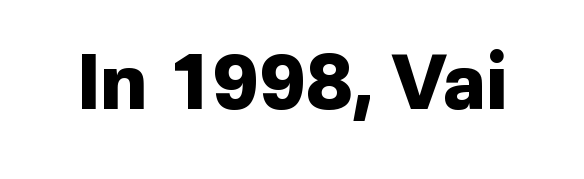
Q: Is the text bold? A: Yes.
Q: Is the text italic (slanted)? A: No, it is upright.
Q: Is the typeface a serif or a sans-serif typeface? A: Sans-serif.
Q: Is the text underlined? A: No.
Q: Is the spacing between letters normal or unusually wide? A: Normal.
Q: Width (condensed, normal, or wide)? A: Normal.
Q: Stroke contrast? A: Low.
Q: x-height? A: Medium.
Q: Monospaced? A: No.
